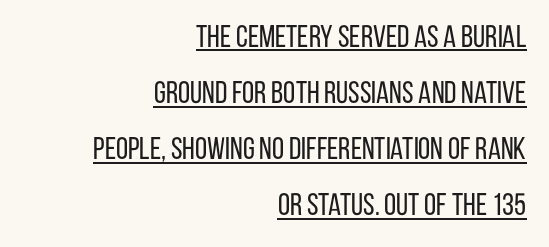
{"serif": "no", "italic": "no", "bold": "no", "weight": "regular", "width": "condensed", "stroke_contrast": "low", "x_height": "large", "monospaced": "no", "underline": "yes", "align": "right", "line_spacing_ratio": 1.81, "letter_spacing": "normal", "letter_spacing_em": 0.0, "glyph_px": 31}
